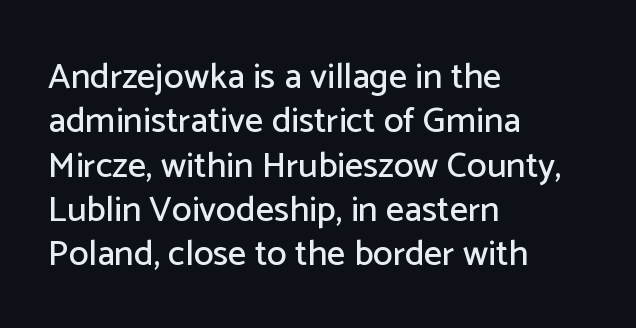
{"serif": "no", "italic": "no", "width": "normal", "stroke_contrast": "low", "x_height": "medium", "monospaced": "no", "underline": "no", "align": "left", "line_spacing_ratio": 1.23, "letter_spacing": "normal", "letter_spacing_em": 0.0, "glyph_px": 36}
